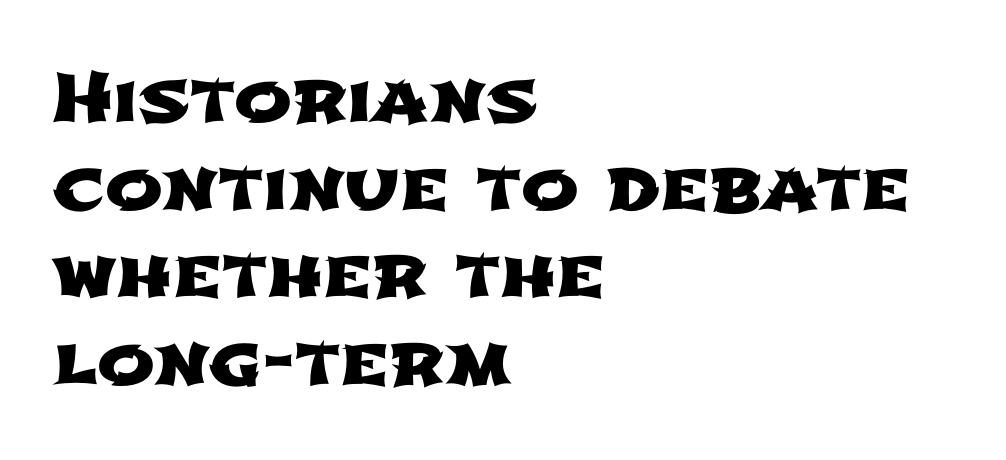
The image shows 69 px wide sans-serif type; set left-aligned, normal line spacing (1.27x), normal letter spacing, not underlined; low stroke contrast and a medium x-height.
